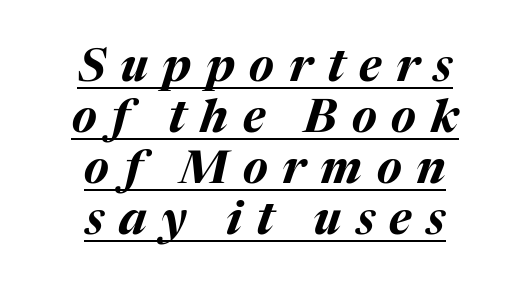
The image shows 46 px bold type, italic (leaning right); set centered, tight line spacing (1.11x), unusually wide letter spacing (+0.32 em), underlined; medium stroke contrast and a medium x-height.
